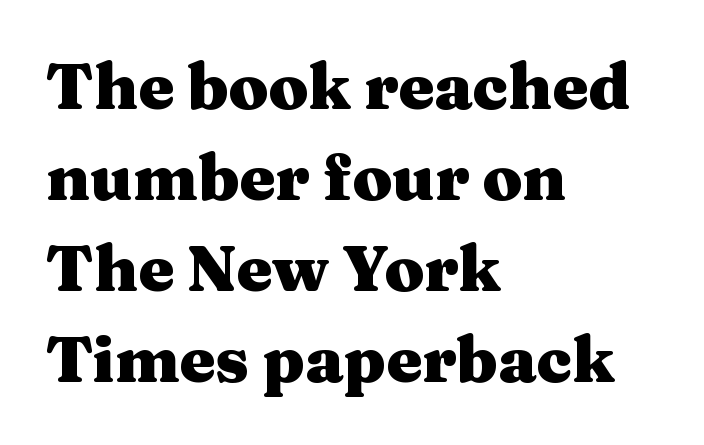
{"serif": "yes", "italic": "no", "bold": "yes", "weight": "heavy", "width": "wide", "stroke_contrast": "medium", "x_height": "medium", "monospaced": "no", "underline": "no", "align": "left", "line_spacing": "normal", "line_spacing_ratio": 1.42, "letter_spacing": "normal", "letter_spacing_em": 0.0, "glyph_px": 64}
